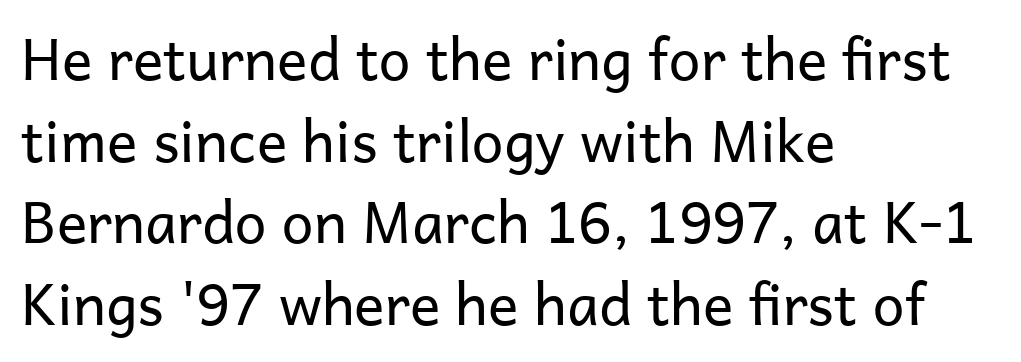
Q: Is the text bold? A: No.
Q: Is the text italic (slanted)? A: No, it is upright.
Q: Is the typeface a serif or a sans-serif typeface? A: Sans-serif.
Q: Is the text underlined? A: No.
Q: How is the paragraph aligned? A: Left-aligned.
Q: Is the spacing between letters normal or unusually wide? A: Normal.
Q: Is the spacing between lines tight, normal or loose? A: Normal.
Q: Width (condensed, normal, or wide)? A: Normal.
Q: Stroke contrast? A: Low.
Q: x-height? A: Medium.
Q: Monospaced? A: No.
